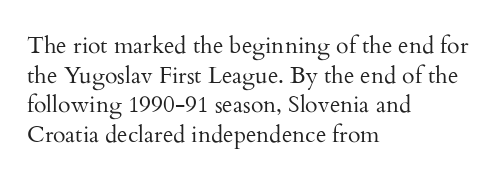
{"italic": "no", "bold": "no", "underline": "no", "align": "left", "line_spacing": "normal", "line_spacing_ratio": 1.29, "letter_spacing": "normal", "letter_spacing_em": 0.0, "glyph_px": 23}
